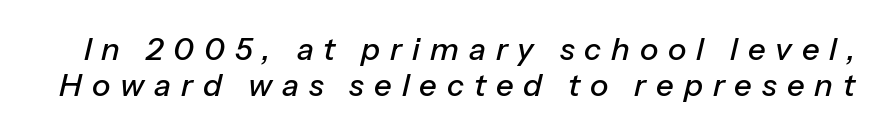
One glance says dense: line gaps are narrower than usual. Looks like regular typesetting: each glyph gets only the width it needs. Decoration check: the copy has no underline. Display-style spreading of the glyphs; the letterfit is very open. A typesetter would mark this as italic.
